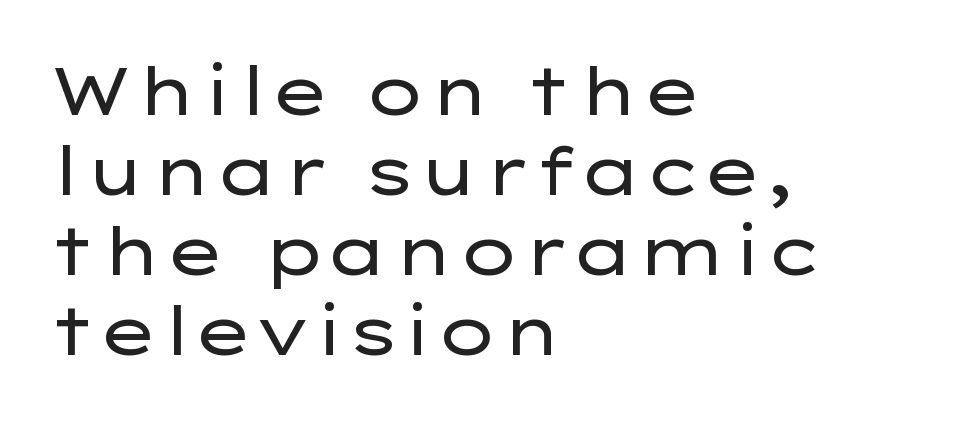
Summary of weight: not heavy and not bold. Underlining? Definitely not there. The rendering shows plain stroke endings on the letterforms — a sans-serif design. The axis of the letterforms is exactly vertical. Note the varied advance widths — an 'i' is clearly narrower than an 'm'. Is the letter spacing exaggerated? No — it looks like the ordinary default.
